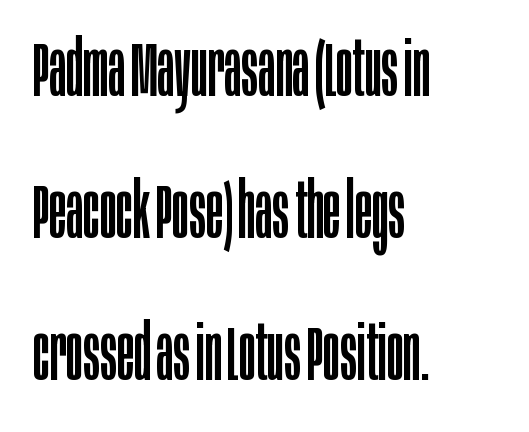
{"serif": "no", "italic": "no", "bold": "no", "weight": "regular", "width": "condensed", "stroke_contrast": "low", "x_height": "large", "monospaced": "no", "underline": "no", "align": "left", "line_spacing_ratio": 1.82, "letter_spacing": "normal", "letter_spacing_em": 0.0, "glyph_px": 78}
